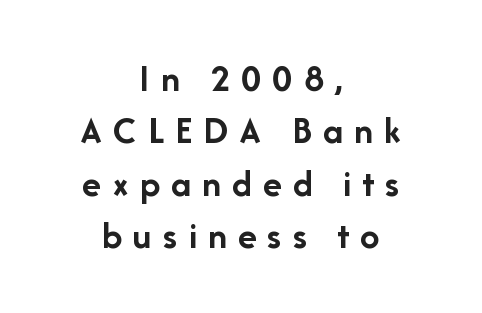
The image shows 39 px semibold sans-serif type, upright; set centered, normal line spacing (1.34x), unusually wide letter spacing (+0.28 em), not underlined; low stroke contrast and a medium x-height.
